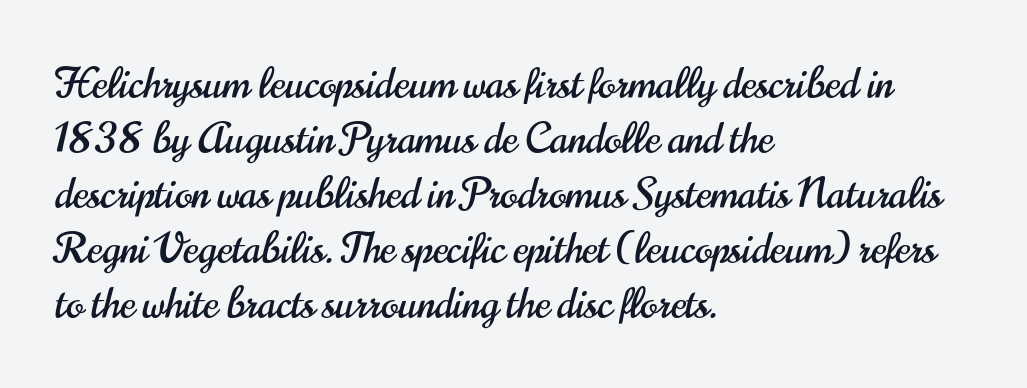
Q: Is the text italic (slanted)? A: Yes.
Q: Is the typeface a serif or a sans-serif typeface? A: Sans-serif.
Q: Is the text underlined? A: No.
Q: How is the paragraph aligned? A: Left-aligned.
Q: Is the spacing between letters normal or unusually wide? A: Normal.
Q: Is the spacing between lines tight, normal or loose? A: Normal.
Q: Width (condensed, normal, or wide)? A: Condensed.
Q: Stroke contrast? A: High.
Q: x-height? A: Small.
Q: Monospaced? A: No.
